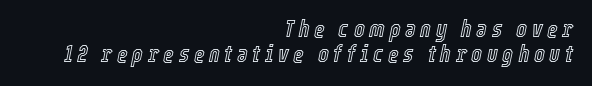
Q: Is the text italic (slanted)? A: Yes, it leans right by about 12 degrees.
Q: Is the text underlined? A: No.
Q: How is the paragraph aligned? A: Right-aligned.
Q: Is the spacing between letters normal or unusually wide? A: Unusually wide.
Q: Is the spacing between lines tight, normal or loose? A: Tight.
